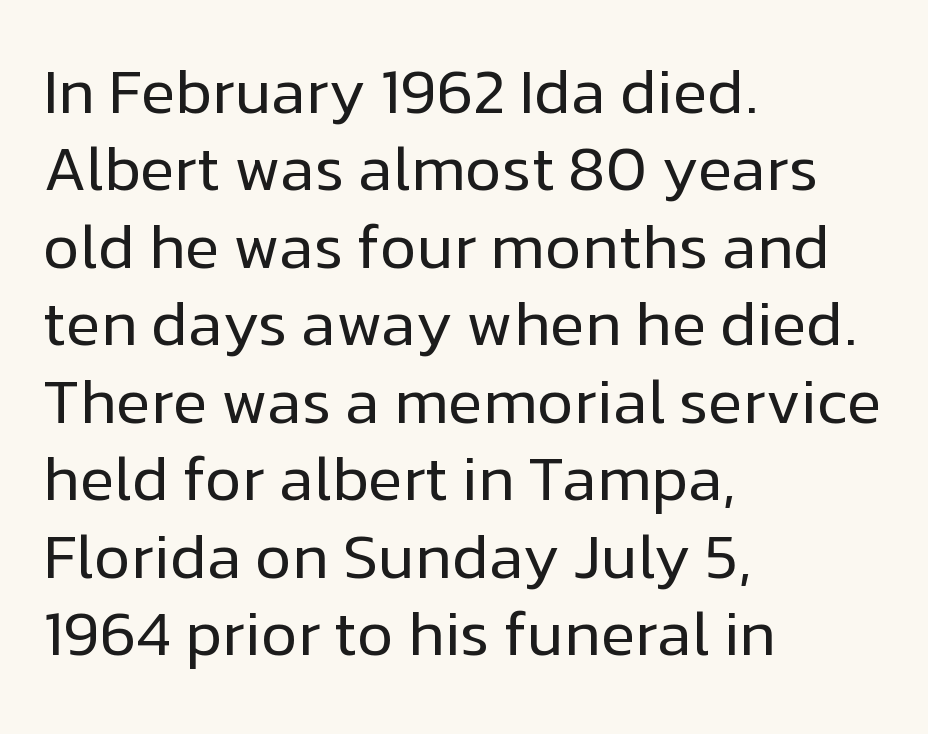
The image shows 63 px regular-weight sans-serif type, upright; set left-aligned, line spacing 1.23x, normal letter spacing, not underlined; low stroke contrast and a medium x-height.
